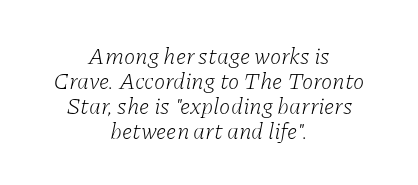
Q: Is the text bold? A: No.
Q: Is the text italic (slanted)? A: Yes, it leans right by about 11 degrees.
Q: Is the text underlined? A: No.
Q: How is the paragraph aligned? A: Centered.
Q: Is the spacing between letters normal or unusually wide? A: Normal.
Q: Is the spacing between lines tight, normal or loose? A: Tight.
